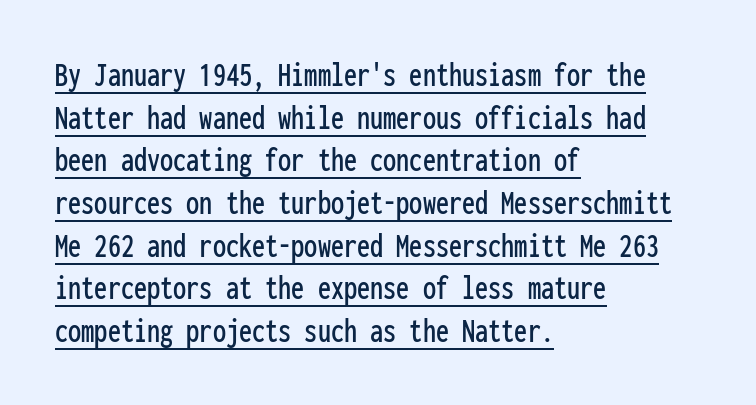
The image shows 35 px condensed sans-serif type, upright, monospaced; set left-aligned, line spacing 1.22x, normal letter spacing, underlined; low stroke contrast and a medium x-height.
